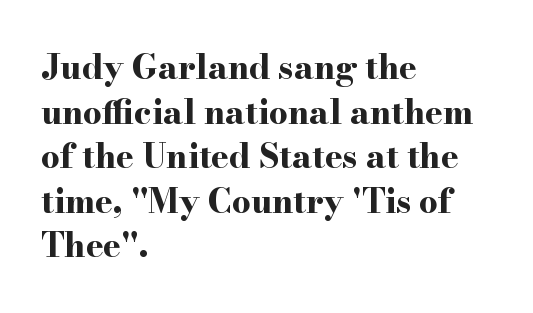
{"serif": "yes", "italic": "no", "bold": "yes", "weight": "bold", "width": "wide", "stroke_contrast": "high", "x_height": "small", "monospaced": "no", "underline": "no", "align": "left", "line_spacing": "normal", "line_spacing_ratio": 1.35, "letter_spacing": "normal", "letter_spacing_em": 0.0, "glyph_px": 33}
